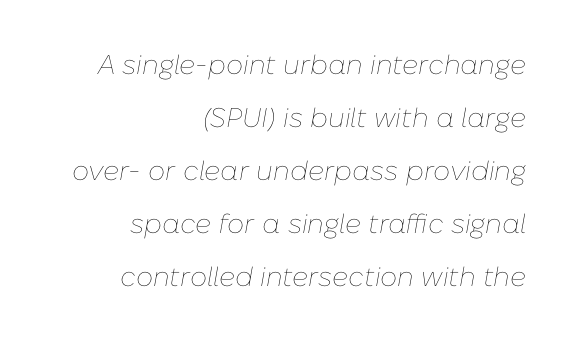
{"italic": "yes", "lean": "right", "slant_degrees": 10, "bold": "no", "underline": "no", "align": "right", "line_spacing": "loose", "line_spacing_ratio": 1.96, "letter_spacing": "normal", "letter_spacing_em": 0.0, "glyph_px": 27}
